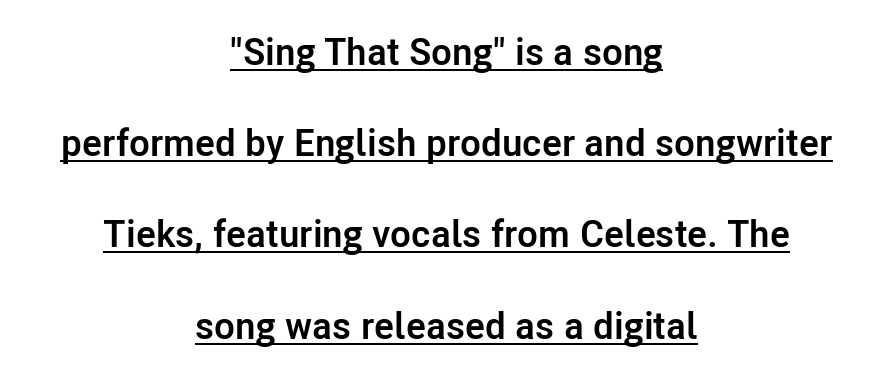
{"serif": "no", "italic": "no", "bold": "yes", "weight": "semibold", "width": "normal", "stroke_contrast": "low", "x_height": "medium", "monospaced": "no", "underline": "yes", "align": "center", "line_spacing": "loose", "line_spacing_ratio": 2.4, "letter_spacing": "normal", "letter_spacing_em": 0.0, "glyph_px": 38}
